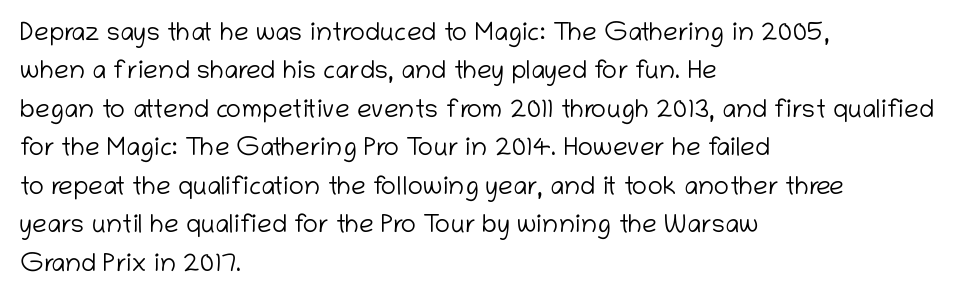
Q: Is the text bold? A: No.
Q: Is the text italic (slanted)? A: No, it is upright.
Q: Is the text underlined? A: No.
Q: How is the paragraph aligned? A: Left-aligned.
Q: Is the spacing between letters normal or unusually wide? A: Normal.
Q: Is the spacing between lines tight, normal or loose? A: Normal.
